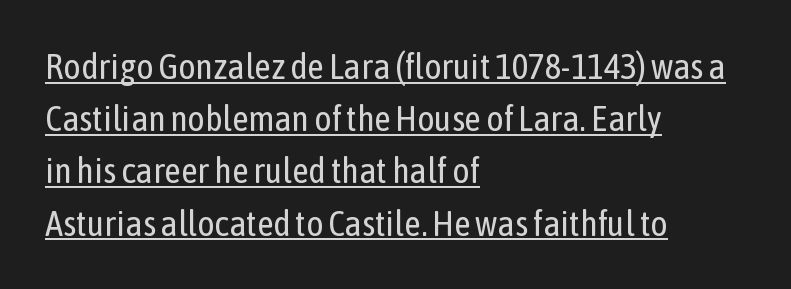
Characters remain perfectly vertical along every line. The gaps between neighbouring characters are ordinary and unremarkable. Is the block centered? No — it sits flush against the left margin. This rendering features underlined lettering.
